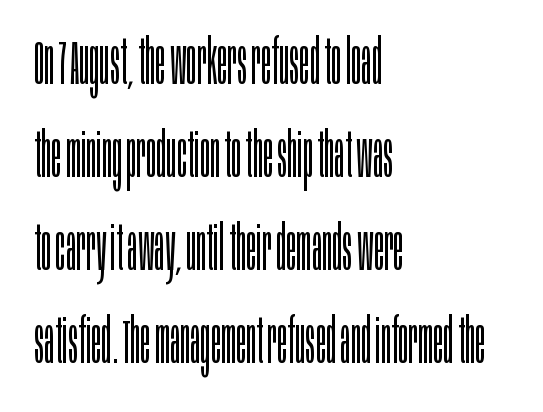
I'd call this a sans setting — the letters go barefoot. A typesetter would call this proportional, since set widths differ per character. Unlike italic type, these characters show no tilt at all. The font is comparable to plain body text, perhaps lighter.
